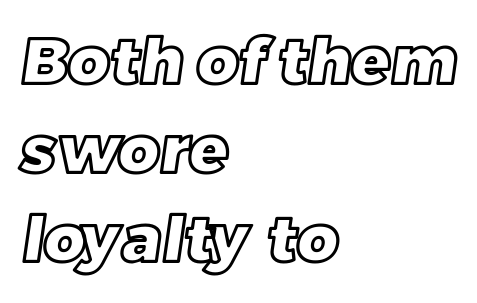
The leading is moderate, giving the passage an even texture. Each letter keeps its own natural width here, so spacing adapts to shape. Default kerning and tracking; the words read as compact shapes. The setting favours the left margin, as ordinary paragraphs usually do. Clear beneath every line of the passage.
